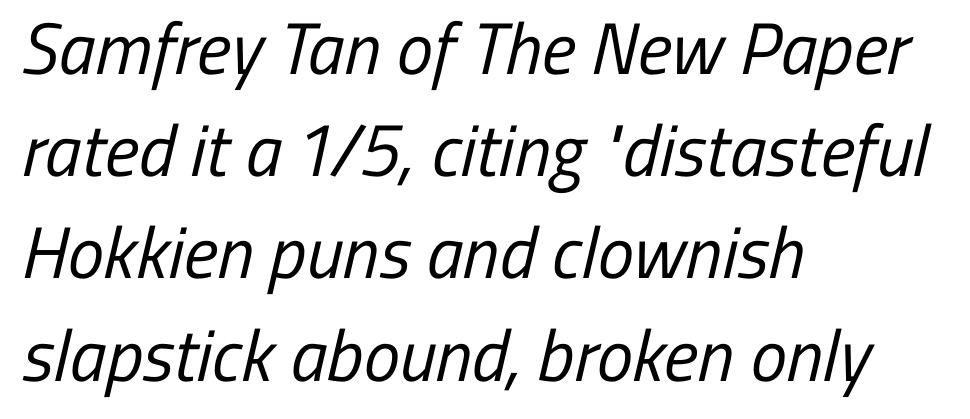
The image shows 73 px regular-weight, condensed sans-serif type; set left-aligned, normal line spacing (1.4x), normal letter spacing, not underlined; low stroke contrast and a medium x-height.
